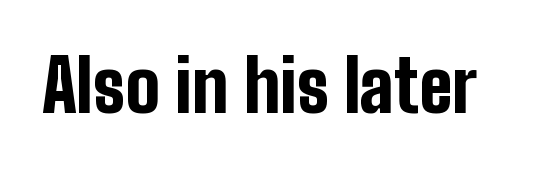
The image shows 72 px bold, condensed sans-serif type, upright; set normal letter spacing, not underlined; low stroke contrast and a medium x-height.
